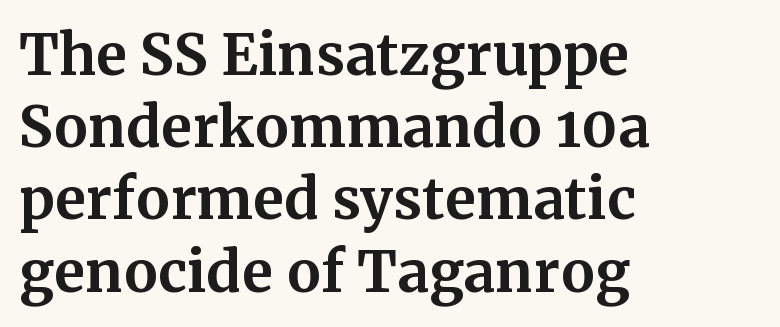
Q: Is the text bold? A: Yes.
Q: Is the text italic (slanted)? A: No, it is upright.
Q: Is the typeface a serif or a sans-serif typeface? A: Serif.
Q: Is the text underlined? A: No.
Q: How is the paragraph aligned? A: Left-aligned.
Q: Is the spacing between letters normal or unusually wide? A: Normal.
Q: Is the spacing between lines tight, normal or loose? A: Normal.
Q: Width (condensed, normal, or wide)? A: Normal.
Q: Stroke contrast? A: Medium.
Q: x-height? A: Medium.
Q: Monospaced? A: No.
